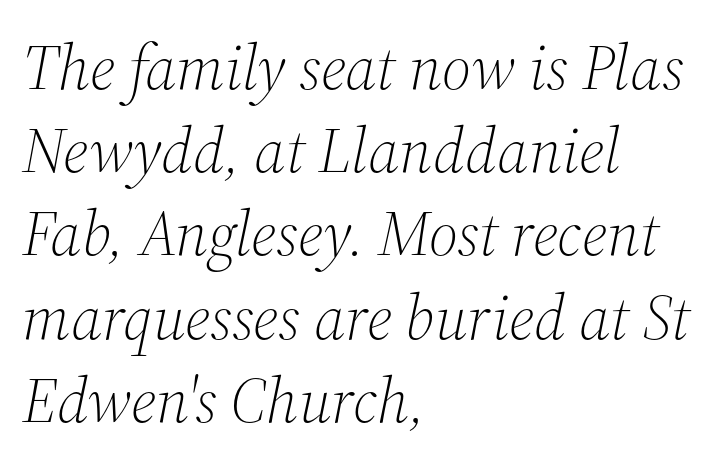
The setting favours the left margin, as ordinary paragraphs usually do. The passage shown stacks its lines at a standard gap. Notice how the stems are inclined rather than vertical — that's the hallmark of italics. Here the glyphs are tracked normally, forming tight word shapes. The type family on display is of the serif kind.
